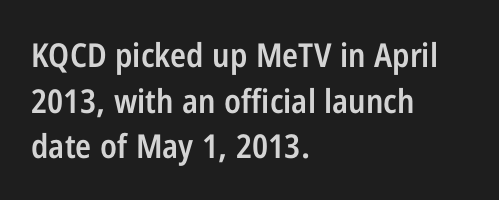
Line beginnings align vertically; line endings do not. Do the characters align in a grid? No, the font is proportional. Does the type have serifs? No, each stem ends abruptly. Compared with typical paragraphs, the rows here are spaced about the same. Posture: straight, roman, zero tilt.
